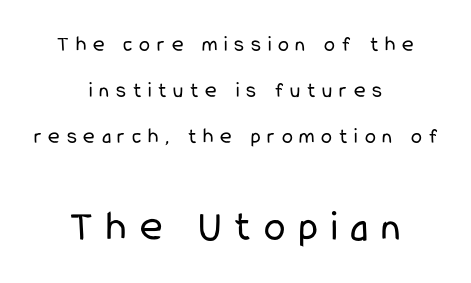
Q: Is the text bold? A: No.
Q: Is the text italic (slanted)? A: No, it is upright.
Q: Is the typeface a serif or a sans-serif typeface? A: Sans-serif.
Q: Is the text underlined? A: No.
Q: How is the paragraph aligned? A: Centered.
Q: Is the spacing between letters normal or unusually wide? A: Unusually wide.
Q: Is the spacing between lines tight, normal or loose? A: Loose.
Q: Which block of text is set in a larger size, the first (top) or the second (bottom)? A: The second (bottom) one.
Q: Width (condensed, normal, or wide)? A: Condensed.
Q: Stroke contrast? A: Low.
Q: x-height? A: Medium.
Q: Monospaced? A: No.
